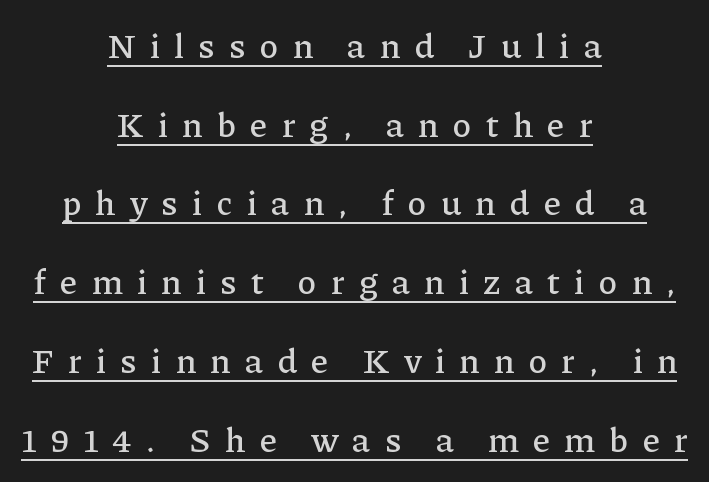
{"serif": "yes", "italic": "no", "width": "normal", "stroke_contrast": "low", "x_height": "medium", "monospaced": "no", "underline": "yes", "align": "center", "line_spacing": "loose", "line_spacing_ratio": 2.25, "letter_spacing": "wide", "letter_spacing_em": 0.42, "glyph_px": 35}
